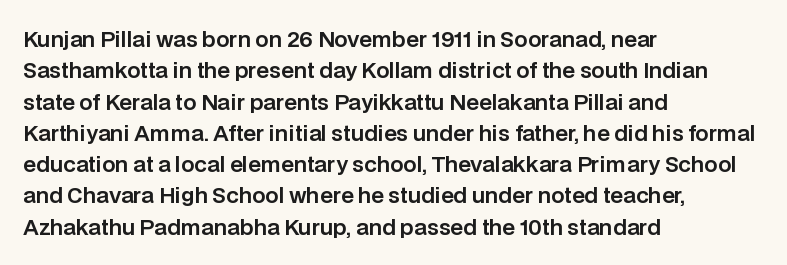
The compositor pushed each line to the left boundary. The designer left line spacing at the default. The rendering keeps characters at their native spacing. No italicization has been applied; the sample stays upright. Clear beneath every line of the passage.
